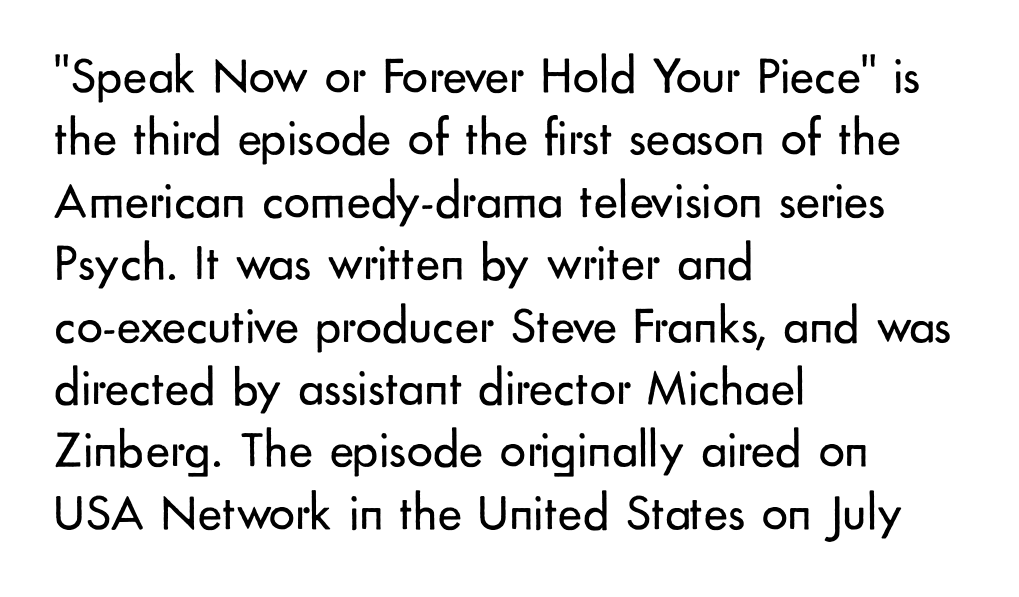
{"serif": "no", "italic": "no", "bold": "no", "weight": "regular", "width": "normal", "stroke_contrast": "low", "x_height": "small", "monospaced": "no", "underline": "no", "align": "left", "line_spacing_ratio": 1.2, "letter_spacing": "normal", "letter_spacing_em": 0.0, "glyph_px": 52}
